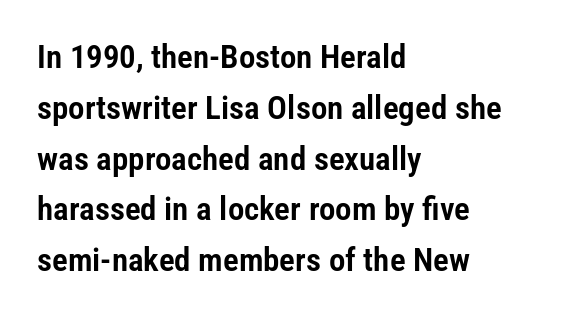
Q: Is the text italic (slanted)? A: No, it is upright.
Q: Is the typeface a serif or a sans-serif typeface? A: Sans-serif.
Q: Is the text underlined? A: No.
Q: How is the paragraph aligned? A: Left-aligned.
Q: Is the spacing between letters normal or unusually wide? A: Normal.
Q: Is the spacing between lines tight, normal or loose? A: Normal.
Q: Width (condensed, normal, or wide)? A: Condensed.
Q: Stroke contrast? A: Low.
Q: x-height? A: Medium.
Q: Monospaced? A: No.
